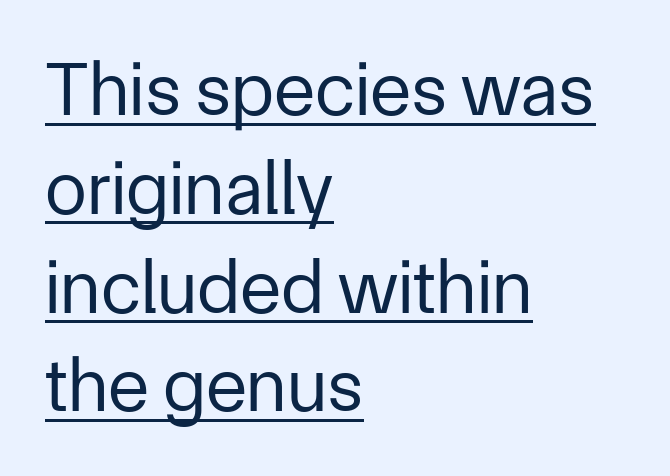
{"serif": "no", "italic": "no", "bold": "no", "weight": "regular", "width": "normal", "stroke_contrast": "low", "x_height": "medium", "monospaced": "no", "underline": "yes", "align": "left", "line_spacing": "normal", "line_spacing_ratio": 1.3, "letter_spacing": "normal", "letter_spacing_em": 0.0, "glyph_px": 76}
